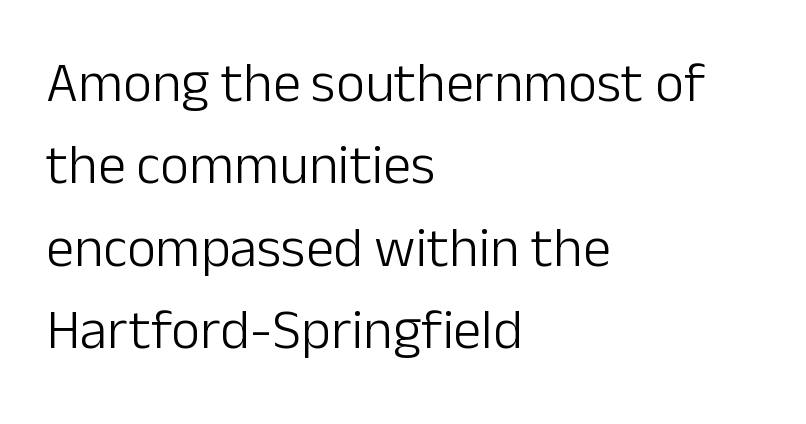
{"serif": "no", "italic": "no", "bold": "no", "weight": "light", "width": "normal", "stroke_contrast": "low", "x_height": "medium", "monospaced": "no", "underline": "no", "align": "left", "line_spacing": "normal", "line_spacing_ratio": 1.47, "letter_spacing": "normal", "letter_spacing_em": 0.0, "glyph_px": 56}
